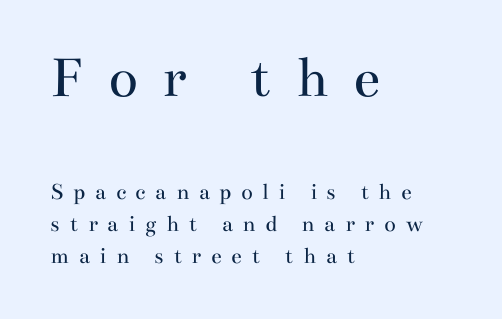
The image shows 61 px regular-weight, wide serif type, upright; set left-aligned, normal line spacing (1.34x), unusually wide letter spacing (+0.4 em), not underlined; the first (top) block is 2.54x larger; medium stroke contrast and a small x-height.
